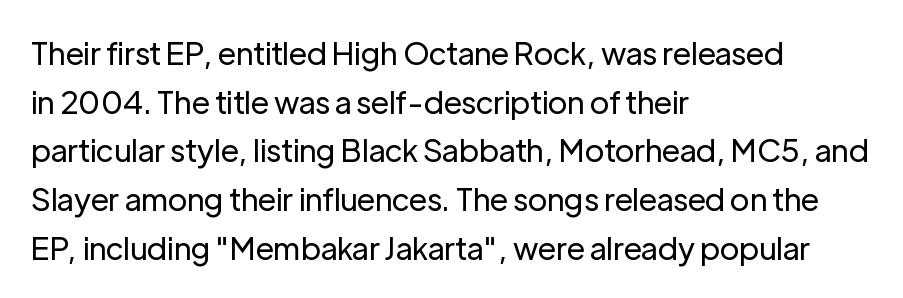
{"serif": "no", "italic": "no", "bold": "no", "weight": "regular", "width": "normal", "stroke_contrast": "low", "x_height": "medium", "monospaced": "no", "underline": "no", "align": "left", "line_spacing": "normal", "line_spacing_ratio": 1.57, "letter_spacing": "normal", "letter_spacing_em": 0.0, "glyph_px": 31}
